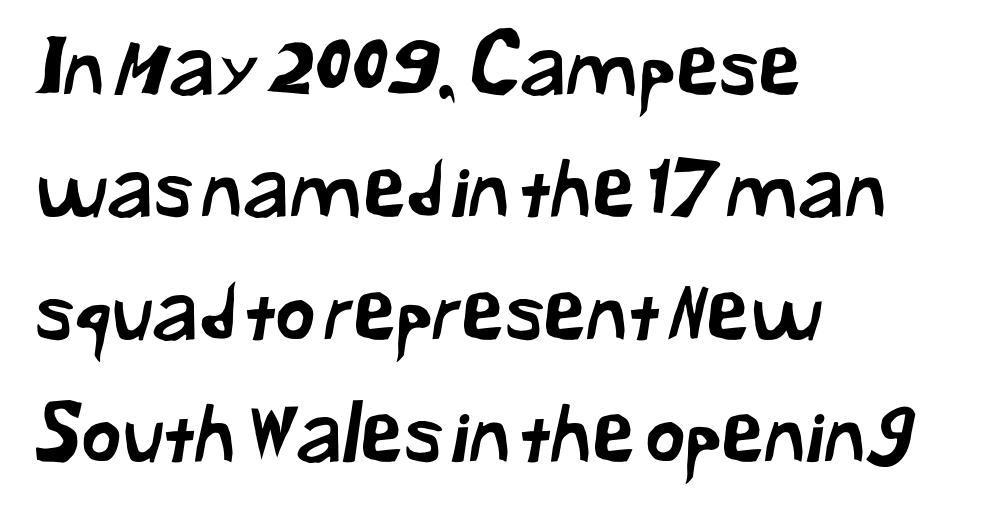
The image shows 78 px sans-serif type; set left-aligned, normal line spacing (1.57x), normal letter spacing, not underlined; low stroke contrast and a medium x-height.
